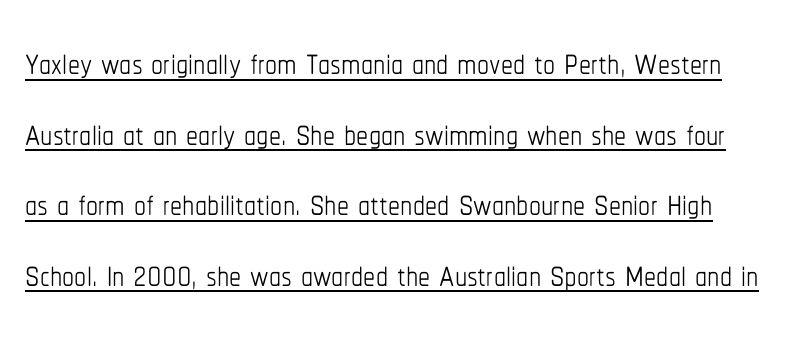
The image shows 48 px thin, condensed type, upright; set normal line spacing (1.47x), normal letter spacing, underlined; low stroke contrast and a medium x-height.
